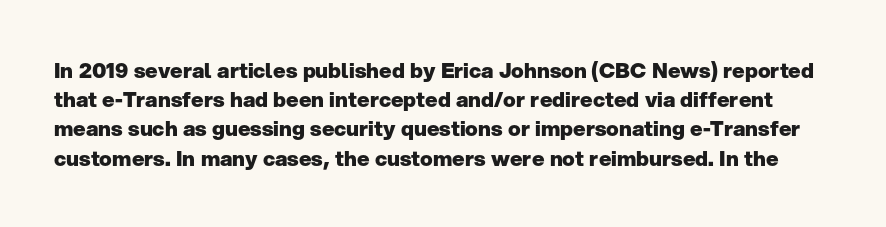
The image shows 21 px bold type, upright; set normal line spacing (1.39x), normal letter spacing, not underlined.
